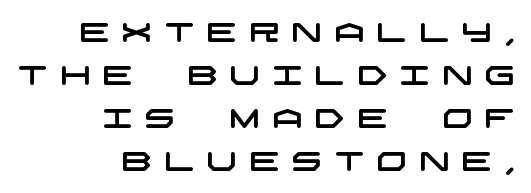
The image shows 27 px text type; set right-aligned, normal line spacing (1.59x), unusually wide letter spacing (+0.44 em), not underlined.
